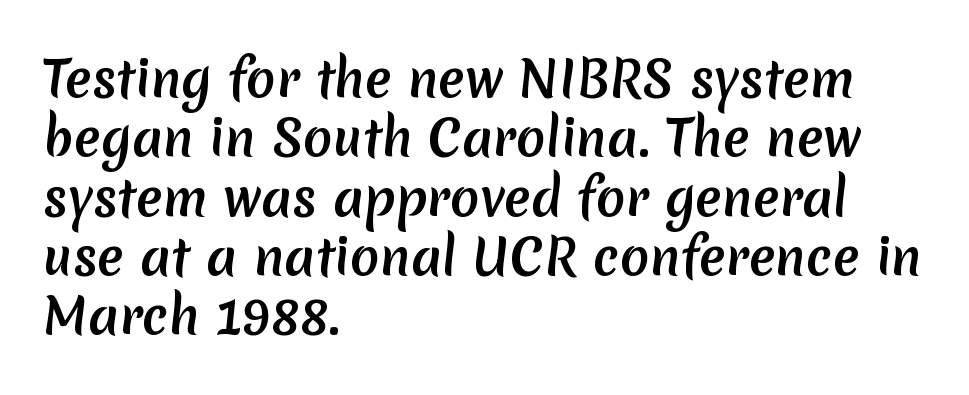
{"serif": "no", "bold": "yes", "weight": "semibold", "width": "normal", "stroke_contrast": "low", "x_height": "medium", "monospaced": "no", "underline": "no", "align": "left", "line_spacing_ratio": 1.21, "letter_spacing": "normal", "letter_spacing_em": 0.0, "glyph_px": 49}
